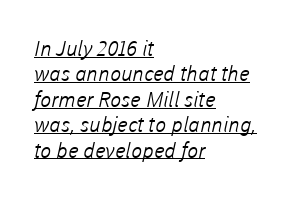
Q: Is the text bold? A: No.
Q: Is the text underlined? A: Yes.
Q: How is the paragraph aligned? A: Left-aligned.
Q: Is the spacing between letters normal or unusually wide? A: Normal.
